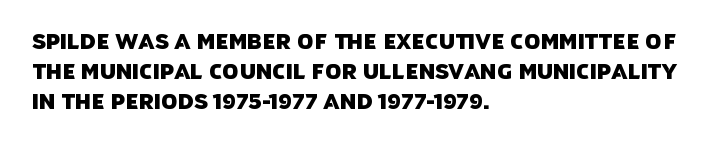
{"underline": "no", "align": "left", "line_spacing": "normal", "line_spacing_ratio": 1.42, "letter_spacing": "normal", "letter_spacing_em": 0.0, "glyph_px": 21}
